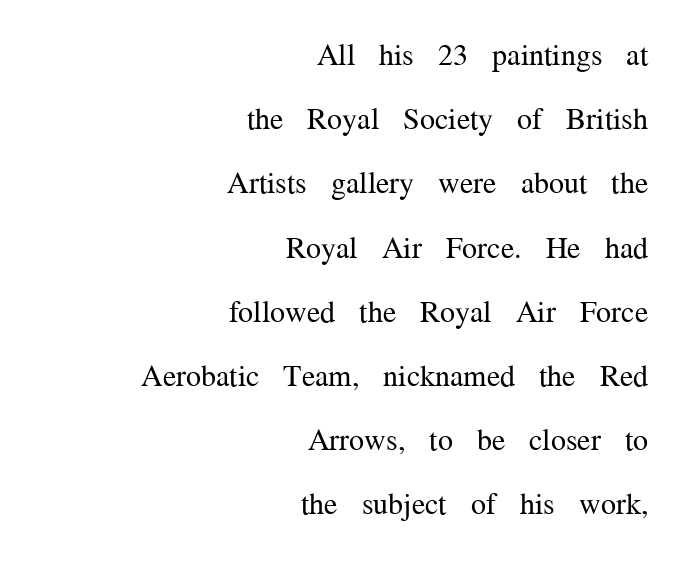
The image shows 30 px regular-weight serif type, upright; set right-aligned, loose line spacing (2.14x), normal letter spacing, not underlined; medium stroke contrast and a medium x-height.
